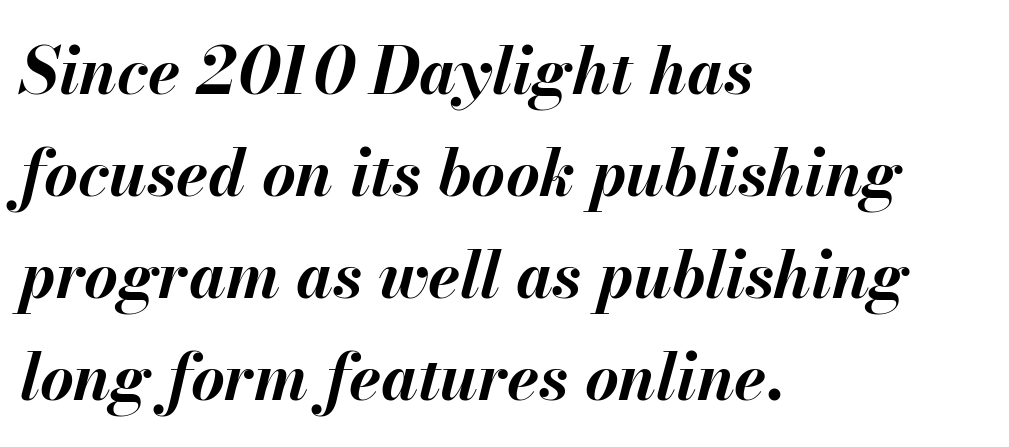
The image shows 65 px bold type, italic (leaning right); set left-aligned, normal line spacing (1.57x), normal letter spacing, not underlined; medium stroke contrast and a small x-height.
